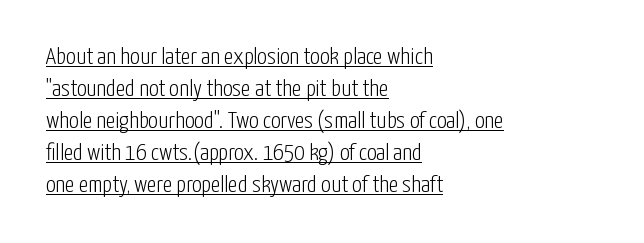
The typesetter has applied underlining to the passage shown. The type is set solid horizontally, with unmodified tracking. Whoever set this chose a conventional vertical rhythm. The strokes carry an ordinary text weight at most. Casual observation: everything's shoved over to the left.
